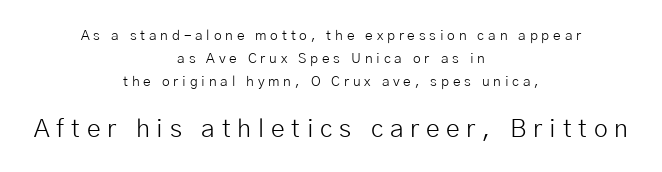
Q: Is the text bold? A: No.
Q: Is the text italic (slanted)? A: No, it is upright.
Q: Is the text underlined? A: No.
Q: How is the paragraph aligned? A: Centered.
Q: Is the spacing between letters normal or unusually wide? A: Unusually wide.
Q: Is the spacing between lines tight, normal or loose? A: Normal.
Q: Which block of text is set in a larger size, the first (top) or the second (bottom)? A: The second (bottom) one.
